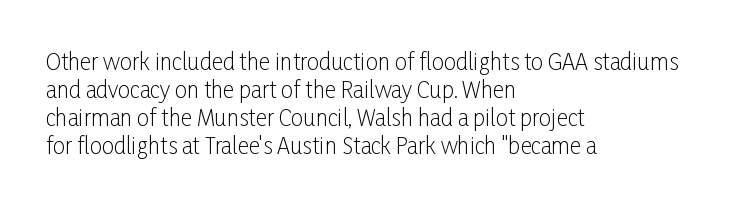
Q: Is the text bold? A: No.
Q: Is the text italic (slanted)? A: No, it is upright.
Q: Is the text underlined? A: No.
Q: How is the paragraph aligned? A: Left-aligned.
Q: Is the spacing between letters normal or unusually wide? A: Normal.
Q: Is the spacing between lines tight, normal or loose? A: Normal.
